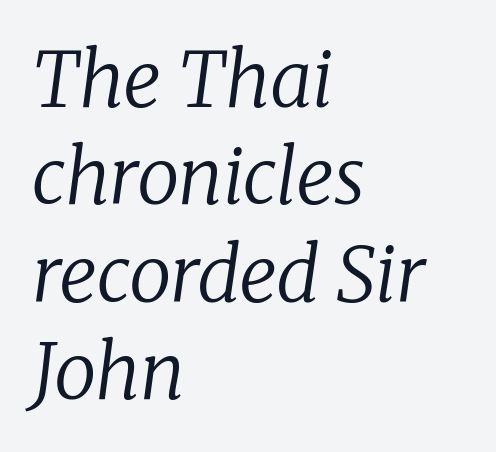
{"serif": "yes", "italic": "yes", "lean": "right", "slant_degrees": 8, "bold": "no", "weight": "regular", "width": "normal", "stroke_contrast": "low", "x_height": "medium", "monospaced": "no", "underline": "no", "align": "left", "line_spacing": "normal", "line_spacing_ratio": 1.28, "letter_spacing": "normal", "letter_spacing_em": 0.0, "glyph_px": 76}
